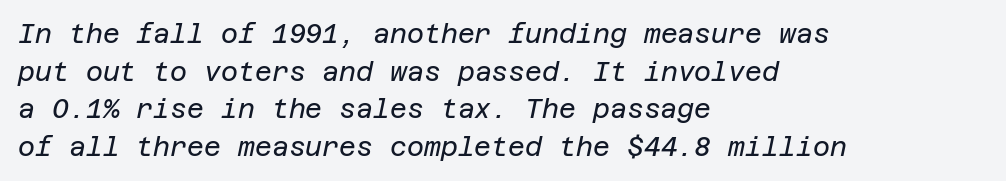
Q: Is the text bold? A: No.
Q: Is the text italic (slanted)? A: Yes, it leans right by about 12 degrees.
Q: Is the text underlined? A: No.
Q: How is the paragraph aligned? A: Left-aligned.
Q: Is the spacing between letters normal or unusually wide? A: Normal.
Q: Is the spacing between lines tight, normal or loose? A: Normal.
